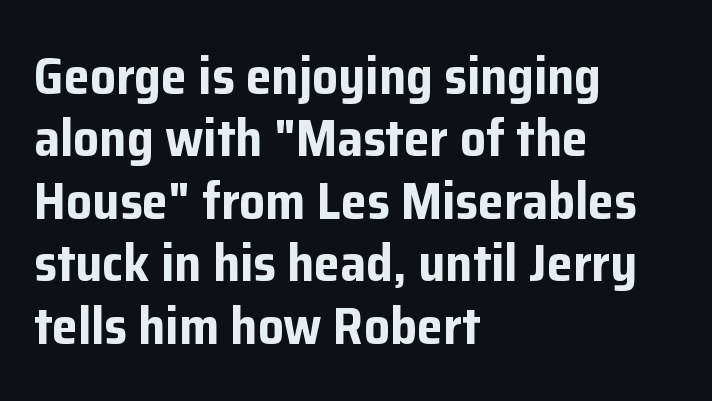
Tall strokes in this sample are plumb rather than angled. Descenders are the only things crossing below the line. Each line starts at the same left margin while the right side varies. The passage shown is typed in a proportional face where columns would drift.
